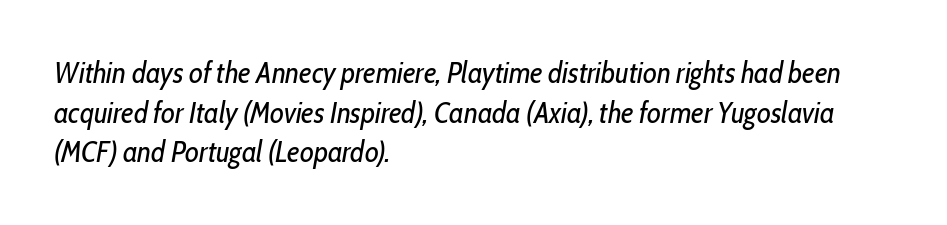
The image shows 30 px regular-weight, condensed type, italic (leaning right); set left-aligned, normal line spacing (1.32x), normal letter spacing, not underlined; low stroke contrast and a medium x-height.
